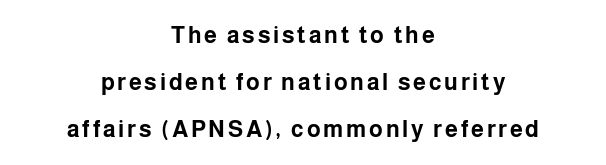
Q: Is the text bold? A: Yes.
Q: Is the text italic (slanted)? A: No, it is upright.
Q: Is the text underlined? A: No.
Q: How is the paragraph aligned? A: Centered.
Q: Is the spacing between lines tight, normal or loose? A: Loose.
